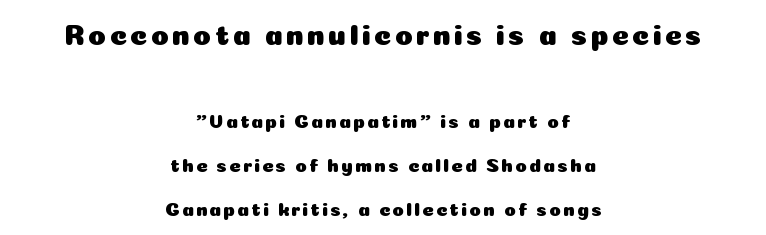
Q: Is the text italic (slanted)? A: No, it is upright.
Q: Is the typeface a serif or a sans-serif typeface? A: Sans-serif.
Q: Is the text underlined? A: No.
Q: How is the paragraph aligned? A: Centered.
Q: Is the spacing between lines tight, normal or loose? A: Loose.
Q: Which block of text is set in a larger size, the first (top) or the second (bottom)? A: The first (top) one.
Q: Width (condensed, normal, or wide)? A: Normal.
Q: Stroke contrast? A: Low.
Q: x-height? A: Medium.
Q: Monospaced? A: No.
